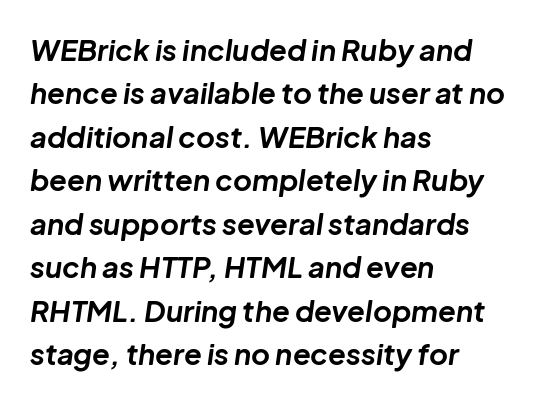
{"italic": "yes", "lean": "right", "slant_degrees": 8, "bold": "yes", "weight": "bold", "width": "normal", "stroke_contrast": "low", "x_height": "medium", "monospaced": "no", "underline": "no", "align": "left", "line_spacing": "normal", "line_spacing_ratio": 1.5, "letter_spacing": "normal", "letter_spacing_em": 0.0, "glyph_px": 29}
